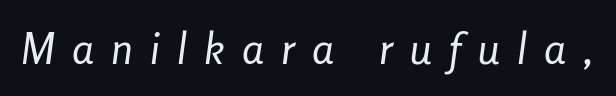
Italic? Definitely — the glyphs are oblique. The typeface has the unassuming heft of standard copy or less. A typesetter would call this heavily tracked-out type. The words here are not underlined.
